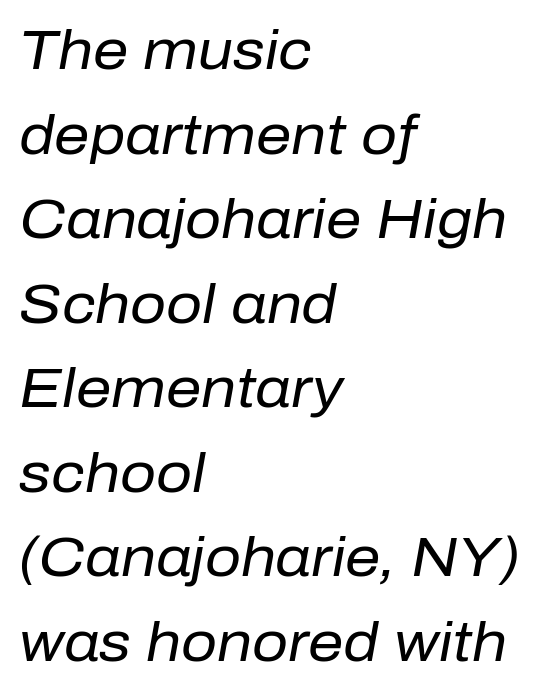
Q: Is the text bold? A: No.
Q: Is the text italic (slanted)? A: Yes, it leans right by about 10 degrees.
Q: Is the text underlined? A: No.
Q: How is the paragraph aligned? A: Left-aligned.
Q: Is the spacing between letters normal or unusually wide? A: Normal.
Q: Is the spacing between lines tight, normal or loose? A: Normal.
Q: Width (condensed, normal, or wide)? A: Normal.
Q: Stroke contrast? A: Low.
Q: x-height? A: Medium.
Q: Monospaced? A: No.
